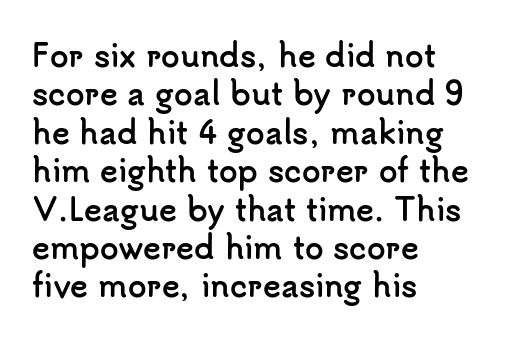
Normally led — the rows are evenly, conventionally spaced. I'd call this a sans setting — the letters go barefoot. The specimen omits any rule beneath the text block's lines. Rendered with straight, roman letterforms. Between one letter and the next there's only the usual sliver of space.
